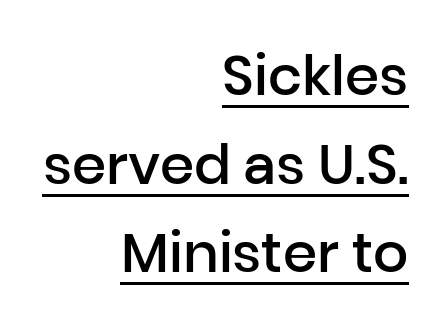
{"serif": "no", "italic": "no", "bold": "semi", "weight": "semibold", "width": "normal", "stroke_contrast": "low", "x_height": "medium", "monospaced": "no", "underline": "yes", "align": "right", "line_spacing": "normal", "line_spacing_ratio": 1.61, "letter_spacing": "normal", "letter_spacing_em": 0.0, "glyph_px": 55}
